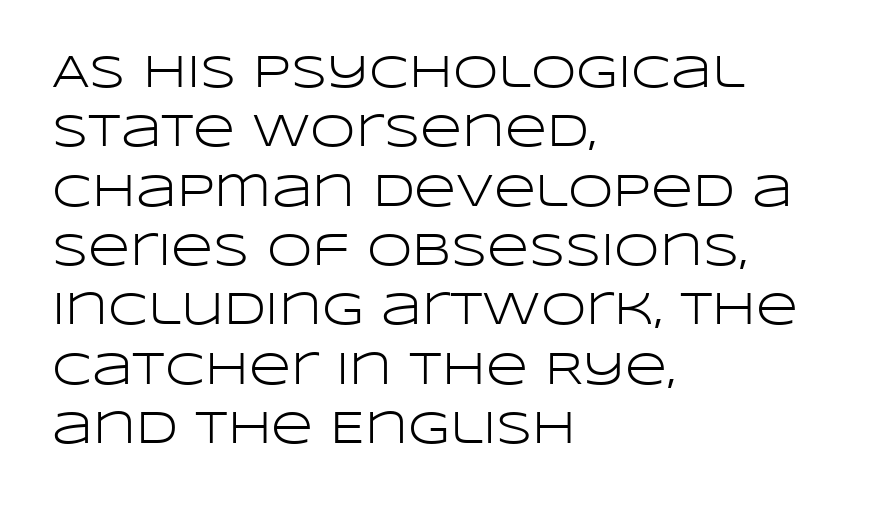
Tracking value appears to be zero — textbook default spacing. Regular leading. This rendering features lettering with no underline. If you drew a ruler down the left edge, every line would touch it. The characters display no serif detailing; their extremities are plain.
